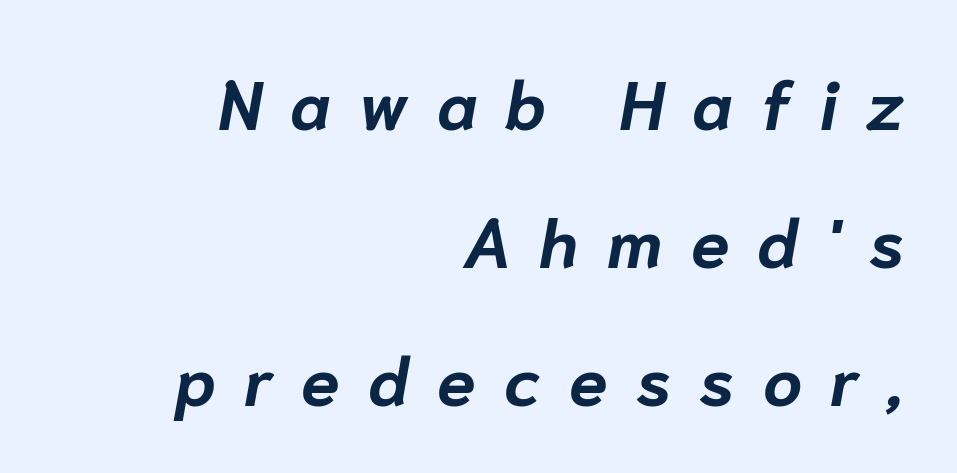
Rendered with sloped, italic letterforms. Summary of weight: heavy, a full bold. A typesetter would call this proportional, since set widths differ per character. Letters rest on an invisible, unmarked baseline. The typesetter chose a ragged-left arrangement here. One glance says open: line gaps are wider than usual.
